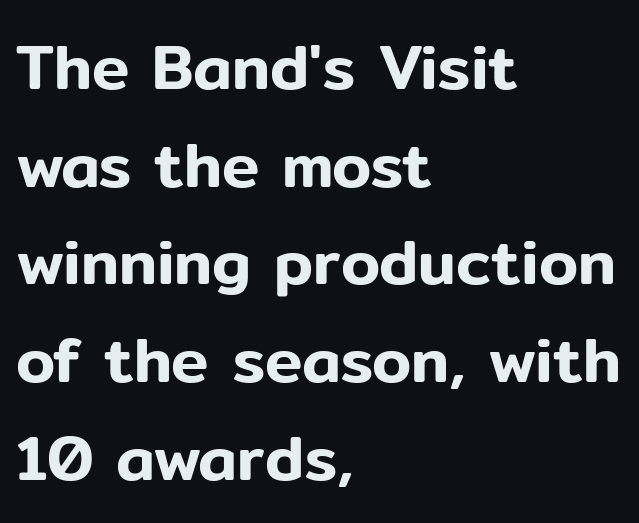
The gaps between neighbouring characters are ordinary and unremarkable. This is sans-serif lettering, the kind often seen on screens and signage. Notice how the stems are strictly vertical — no italics here. These lines are rendered in a variable-pitch font.
